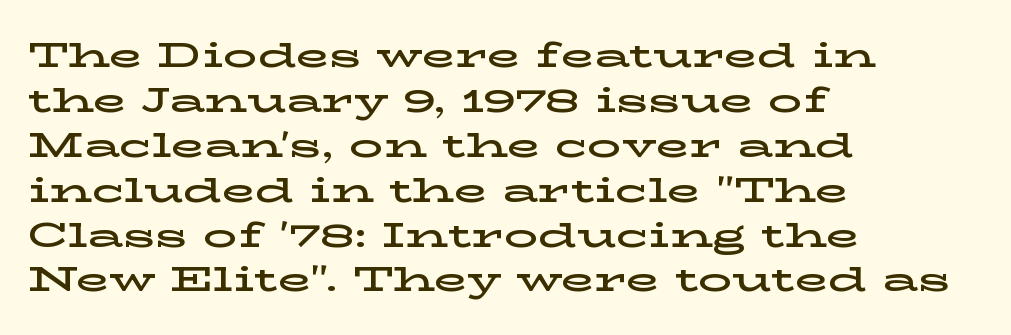
{"serif": "yes", "italic": "no", "width": "wide", "stroke_contrast": "low", "x_height": "medium", "monospaced": "no", "underline": "no", "align": "left", "line_spacing": "normal", "line_spacing_ratio": 1.32, "letter_spacing": "normal", "letter_spacing_em": 0.0, "glyph_px": 34}
